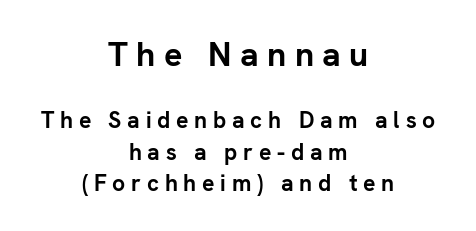
The image shows 34 px semibold sans-serif type, upright; set centered, normal line spacing (1.36x), unusually wide letter spacing (+0.25 em), not underlined; the first (top) block is 1.48x larger; low stroke contrast and a medium x-height.
